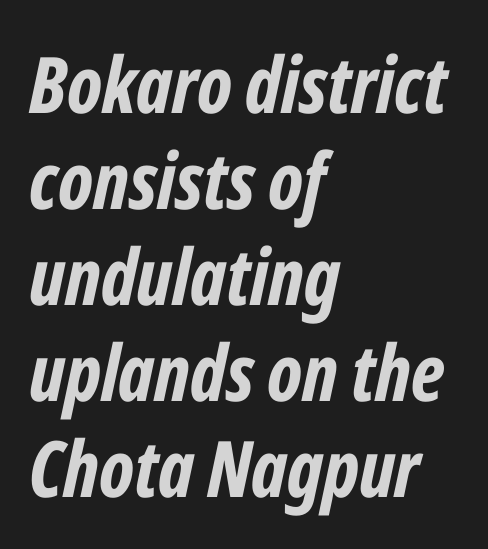
Tracking value appears to be zero — textbook default spacing. Characters are canted at an angle relative to the baseline's perpendicular. Spacing verdict: proportional, widths tailored to each character. Weight: bold. The lines are quadded left. No word sits above an underline.
